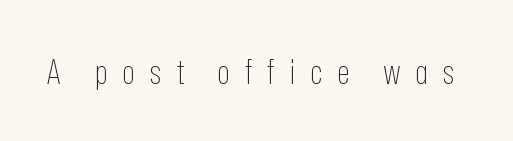
The passage shown is typed in a proportional face where columns would drift. Characters follow at a spacing far wider than the type designer built in. The letters carry no serifs — their stems end cleanly without finishing strokes. Underline: absent. Ordinary non-slanted type is in use. Heaviness? Minimal to ordinary, like unemphasized prose.
